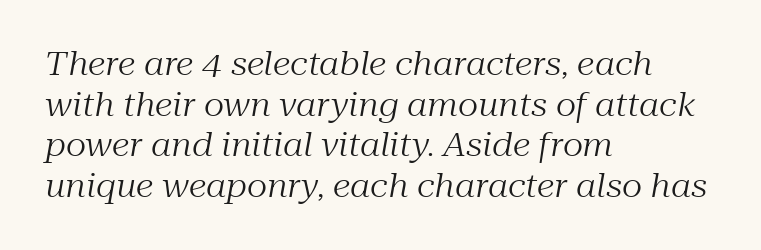
{"serif": "yes", "italic": "yes", "lean": "right", "slant_degrees": 10, "bold": "no", "weight": "regular", "width": "normal", "stroke_contrast": "medium", "x_height": "medium", "monospaced": "no", "underline": "no", "align": "left", "line_spacing": "normal", "line_spacing_ratio": 1.27, "letter_spacing": "normal", "letter_spacing_em": 0.0, "glyph_px": 32}
